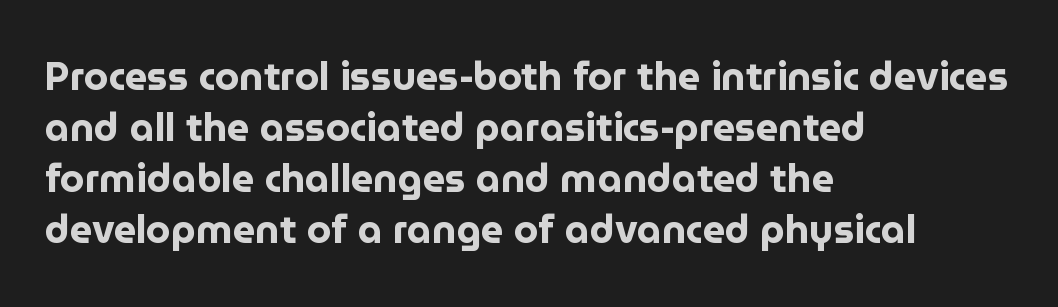
The image shows 39 px bold sans-serif type, upright; set left-aligned, normal line spacing (1.31x), normal letter spacing, not underlined; low stroke contrast and a medium x-height.
